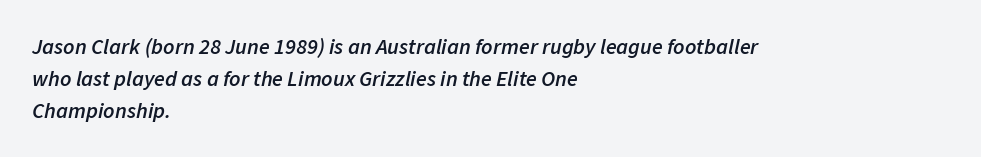
{"italic": "yes", "lean": "right", "slant_degrees": 11, "bold": "semi", "underline": "no", "align": "left", "line_spacing": "normal", "line_spacing_ratio": 1.46, "letter_spacing": "normal", "letter_spacing_em": 0.0, "glyph_px": 22}
